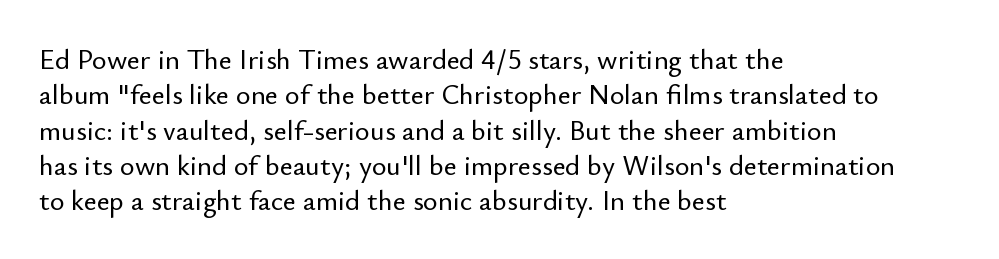
{"serif": "no", "italic": "no", "width": "normal", "stroke_contrast": "low", "x_height": "small", "monospaced": "no", "underline": "no", "align": "left", "line_spacing": "normal", "line_spacing_ratio": 1.26, "letter_spacing": "normal", "letter_spacing_em": 0.0, "glyph_px": 28}
